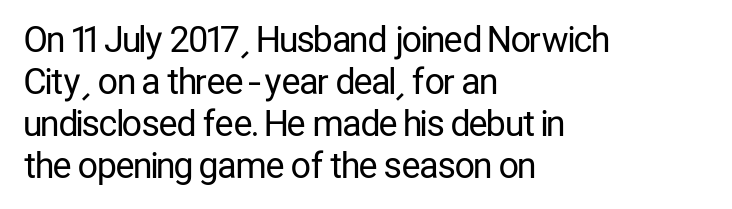
The image shows 35 px regular-weight, condensed sans-serif type, upright; set left-aligned, line spacing 1.2x, normal letter spacing, not underlined; low stroke contrast and a medium x-height.
